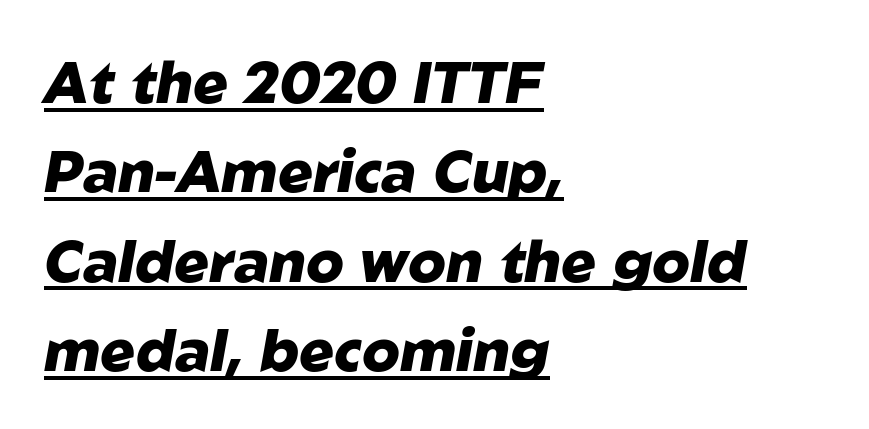
Q: Is the text bold? A: Yes.
Q: Is the text italic (slanted)? A: Yes, it leans right by about 10 degrees.
Q: Is the text underlined? A: Yes.
Q: How is the paragraph aligned? A: Left-aligned.
Q: Is the spacing between letters normal or unusually wide? A: Normal.
Q: Is the spacing between lines tight, normal or loose? A: Normal.
Q: Width (condensed, normal, or wide)? A: Normal.
Q: Stroke contrast? A: Low.
Q: x-height? A: Medium.
Q: Monospaced? A: No.
